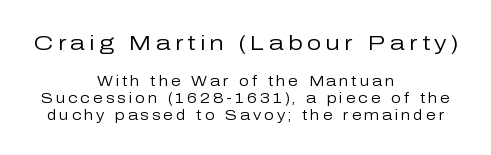
The image shows 21 px text type, upright; set centered, line spacing 1.21x, unusually wide letter spacing (+0.21 em), not underlined; the first (top) block is 1.5x larger.
